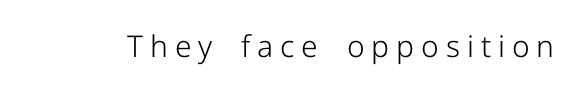
Does the type have serifs? No, each stem ends abruptly. The strokes are not fattened; the text isn't bold. Glance below the letters and you will spot only blank space. Think of a printed novel: that variable character pitch is what you see here. You can tell it's not italic because the verticals are truly vertical.
